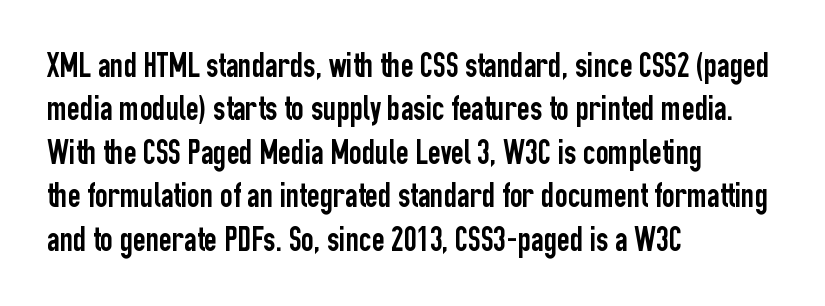
The image shows 35 px condensed sans-serif type, upright; set left-aligned, line spacing 1.24x, normal letter spacing, not underlined; low stroke contrast and a medium x-height.
